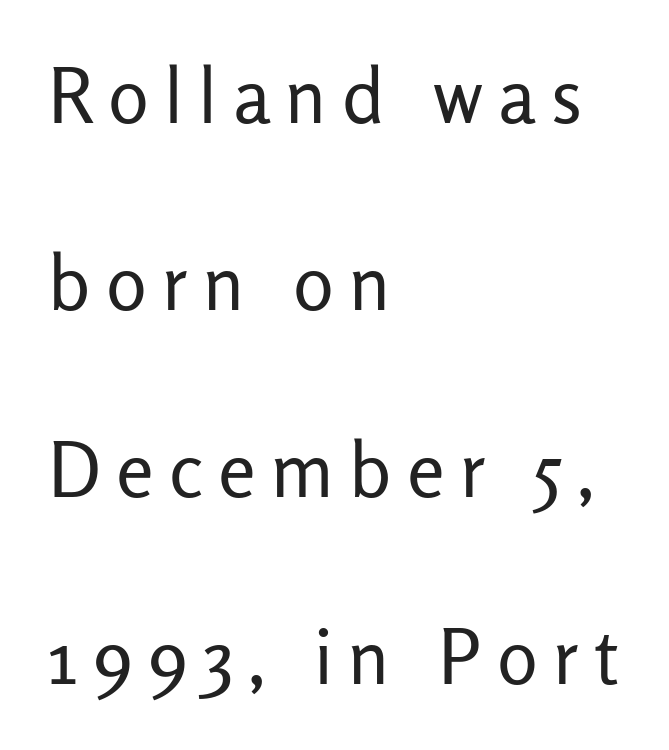
Q: Is the text bold? A: No.
Q: Is the text italic (slanted)? A: No, it is upright.
Q: Is the typeface a serif or a sans-serif typeface? A: Sans-serif.
Q: Is the text underlined? A: No.
Q: How is the paragraph aligned? A: Left-aligned.
Q: Is the spacing between letters normal or unusually wide? A: Unusually wide.
Q: Is the spacing between lines tight, normal or loose? A: Loose.
Q: Width (condensed, normal, or wide)? A: Normal.
Q: Stroke contrast? A: Low.
Q: x-height? A: Medium.
Q: Monospaced? A: No.
